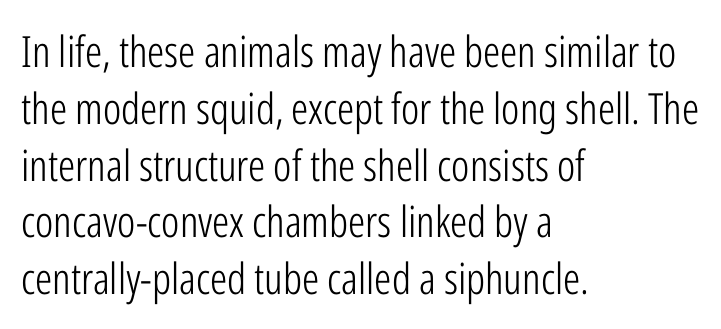
{"serif": "no", "italic": "no", "bold": "no", "weight": "light", "width": "condensed", "stroke_contrast": "low", "x_height": "medium", "monospaced": "no", "underline": "no", "align": "left", "line_spacing": "normal", "line_spacing_ratio": 1.32, "letter_spacing": "normal", "letter_spacing_em": 0.0, "glyph_px": 43}
